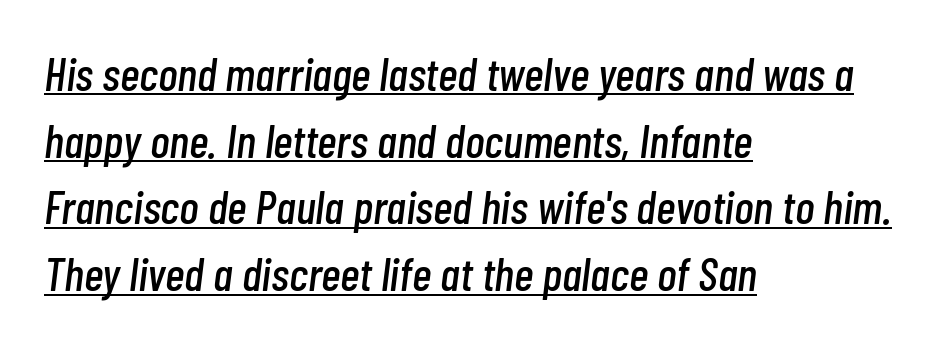
{"italic": "yes", "lean": "right", "slant_degrees": 7, "width": "condensed", "stroke_contrast": "low", "x_height": "medium", "monospaced": "no", "underline": "yes", "align": "left", "line_spacing": "normal", "line_spacing_ratio": 1.42, "letter_spacing": "normal", "letter_spacing_em": 0.0, "glyph_px": 47}
